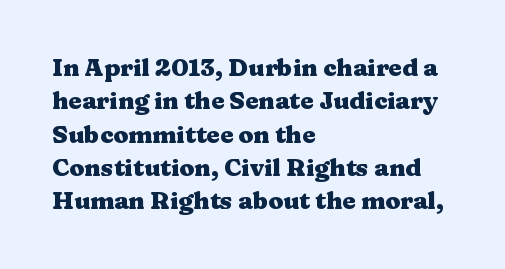
Q: Is the text bold? A: Yes.
Q: Is the text italic (slanted)? A: No, it is upright.
Q: Is the text underlined? A: No.
Q: How is the paragraph aligned? A: Left-aligned.
Q: Is the spacing between letters normal or unusually wide? A: Normal.
Q: Is the spacing between lines tight, normal or loose? A: Normal.
